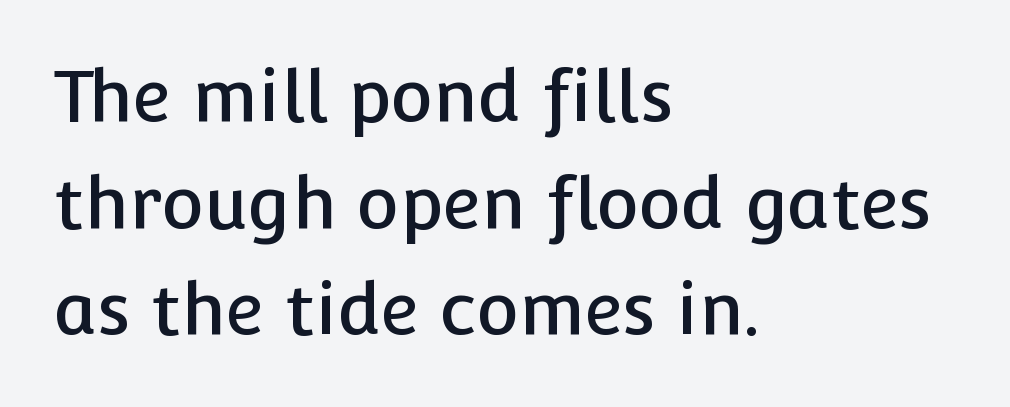
{"serif": "no", "italic": "no", "width": "normal", "stroke_contrast": "low", "x_height": "medium", "monospaced": "no", "underline": "no", "align": "left", "line_spacing": "normal", "line_spacing_ratio": 1.48, "letter_spacing": "normal", "letter_spacing_em": 0.0, "glyph_px": 72}
